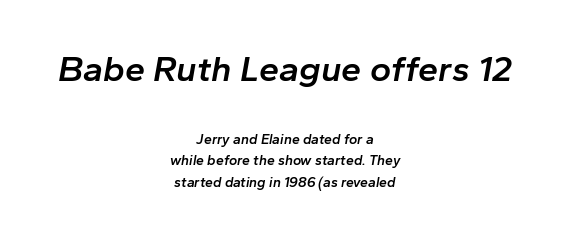
{"italic": "yes", "lean": "right", "slant_degrees": 10, "bold": "semi", "weight": "semibold", "width": "normal", "stroke_contrast": "low", "x_height": "medium", "monospaced": "no", "underline": "no", "align": "center", "line_spacing": "normal", "line_spacing_ratio": 1.53, "letter_spacing": "normal", "letter_spacing_em": 0.0, "larger_block": "first", "size_ratio": 2.57, "glyph_px": 36}
